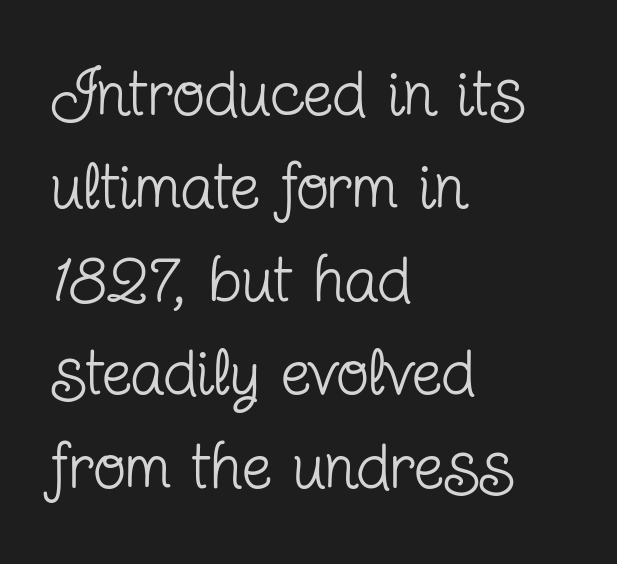
{"serif": "yes", "italic": "no", "bold": "no", "weight": "regular", "width": "condensed", "stroke_contrast": "low", "x_height": "medium", "monospaced": "no", "underline": "no", "align": "left", "line_spacing": "normal", "line_spacing_ratio": 1.39, "letter_spacing": "normal", "letter_spacing_em": 0.0, "glyph_px": 67}
